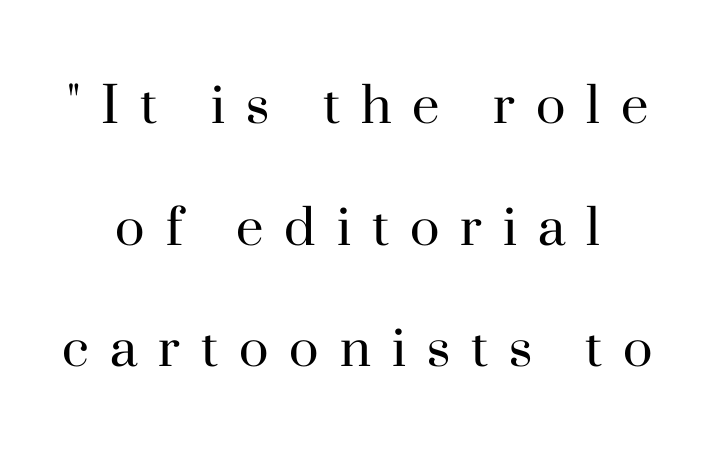
The image shows 62 px regular-weight serif type, upright; set loose line spacing (1.96x), unusually wide letter spacing (+0.34 em), not underlined; high stroke contrast and a small x-height.
